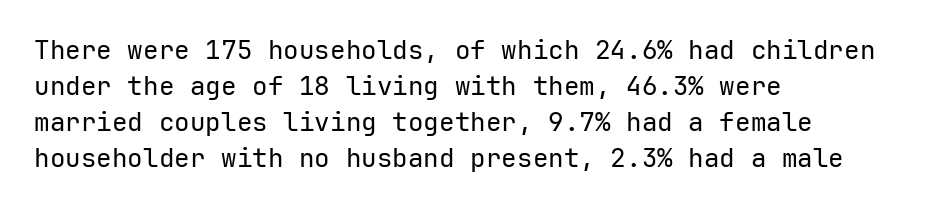
{"italic": "no", "bold": "no", "underline": "no", "align": "left", "line_spacing": "normal", "line_spacing_ratio": 1.38, "letter_spacing": "normal", "letter_spacing_em": 0.0, "glyph_px": 26}
